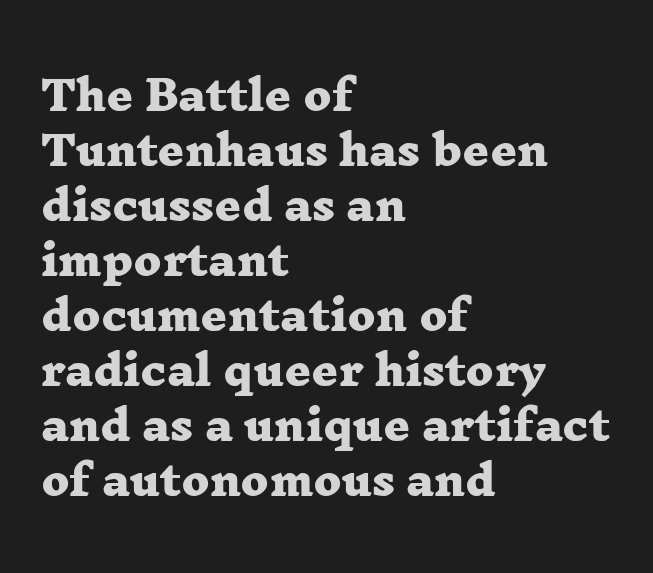
The image shows 41 px heavy, wide serif type; set left-aligned, normal line spacing (1.34x), normal letter spacing, not underlined; low stroke contrast and a medium x-height.
